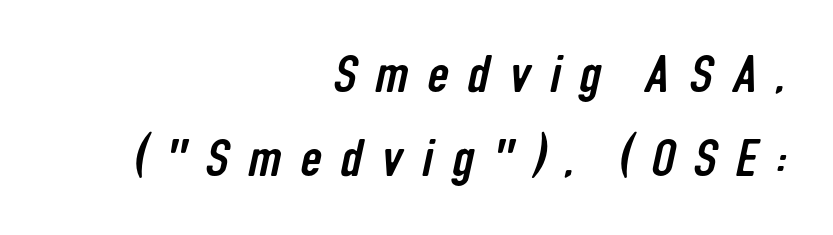
The image shows 52 px condensed sans-serif type; set right-aligned, normal line spacing (1.61x), unusually wide letter spacing (+0.37 em), not underlined; low stroke contrast and a medium x-height.
